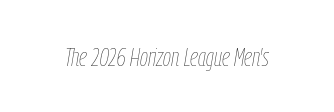
{"italic": "yes", "lean": "right", "slant_degrees": 9, "bold": "no", "underline": "no", "letter_spacing": "normal", "letter_spacing_em": 0.0, "glyph_px": 26}
